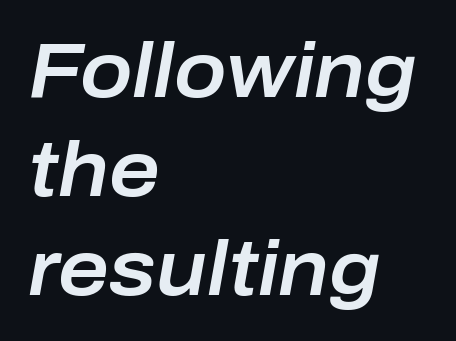
Q: Is the text italic (slanted)? A: Yes, it leans right by about 10 degrees.
Q: Is the text underlined? A: No.
Q: How is the paragraph aligned? A: Left-aligned.
Q: Is the spacing between letters normal or unusually wide? A: Normal.
Q: Is the spacing between lines tight, normal or loose? A: Normal.
Q: Width (condensed, normal, or wide)? A: Normal.
Q: Stroke contrast? A: Low.
Q: x-height? A: Medium.
Q: Monospaced? A: No.
